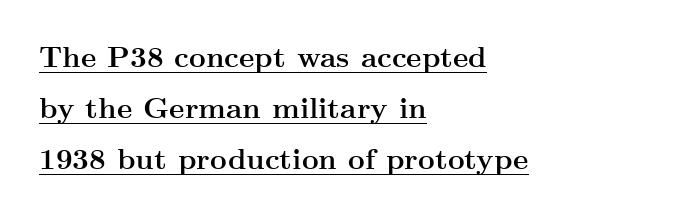
The image shows 29 px semibold, wide serif type, upright; set left-aligned, line spacing 1.76x, normal letter spacing, underlined; medium stroke contrast and a small x-height.
